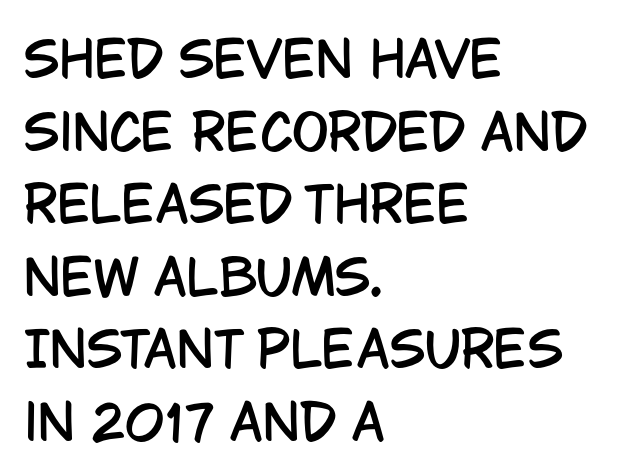
Q: Is the text italic (slanted)? A: No, it is upright.
Q: Is the typeface a serif or a sans-serif typeface? A: Sans-serif.
Q: Is the text underlined? A: No.
Q: How is the paragraph aligned? A: Left-aligned.
Q: Is the spacing between letters normal or unusually wide? A: Normal.
Q: Is the spacing between lines tight, normal or loose? A: Normal.
Q: Width (condensed, normal, or wide)? A: Condensed.
Q: Stroke contrast? A: Low.
Q: x-height? A: Large.
Q: Monospaced? A: No.
